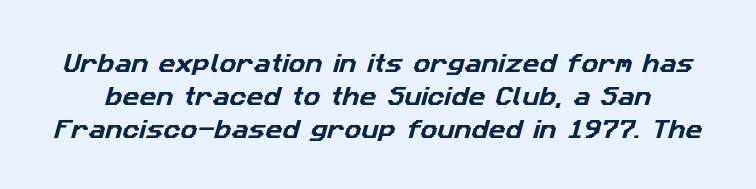
Q: Is the text underlined? A: No.
Q: Is the spacing between letters normal or unusually wide? A: Normal.
Q: Is the spacing between lines tight, normal or loose? A: Normal.
